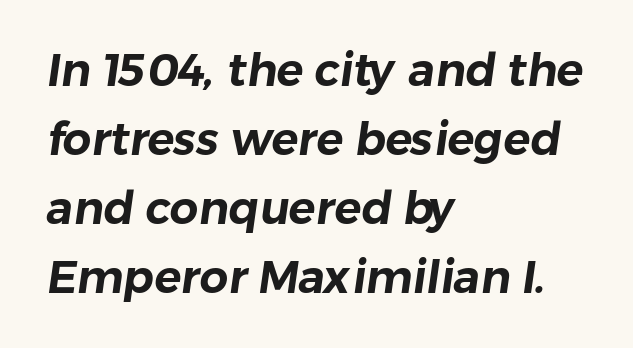
The image shows 45 px sans-serif type; set left-aligned, normal line spacing (1.53x), normal letter spacing, not underlined; low stroke contrast and a medium x-height.
